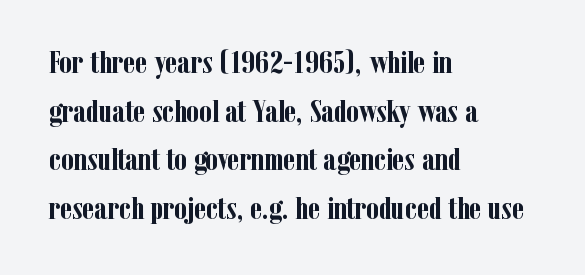
{"serif": "yes", "italic": "no", "bold": "yes", "weight": "semibold", "width": "condensed", "stroke_contrast": "low", "x_height": "medium", "monospaced": "no", "underline": "no", "align": "left", "line_spacing": "normal", "line_spacing_ratio": 1.52, "letter_spacing": "normal", "letter_spacing_em": 0.0, "glyph_px": 32}
